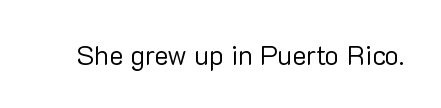
The image shows 27 px text type, upright; set normal letter spacing, not underlined.
